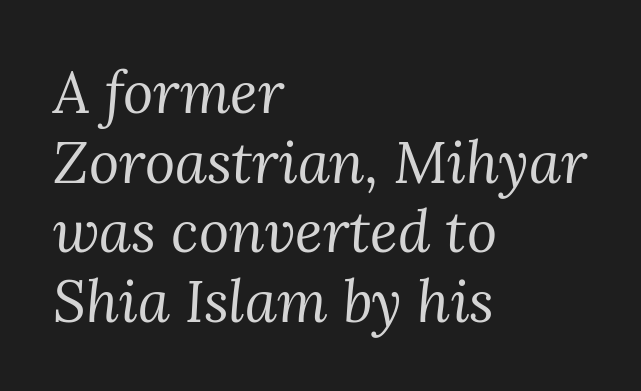
The image shows 58 px regular-weight serif type, italic (leaning right); set left-aligned, line spacing 1.2x, normal letter spacing, not underlined; medium stroke contrast and a medium x-height.
